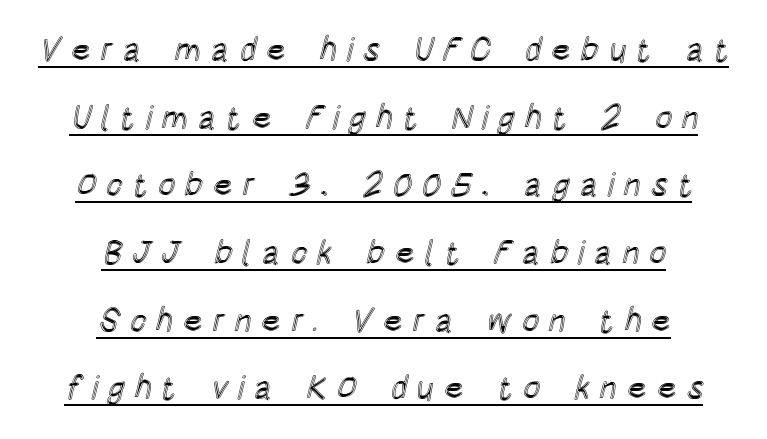
The image shows 33 px condensed type; set centered, loose line spacing (2.05x), unusually wide letter spacing (+0.28 em), underlined; a large x-height.
